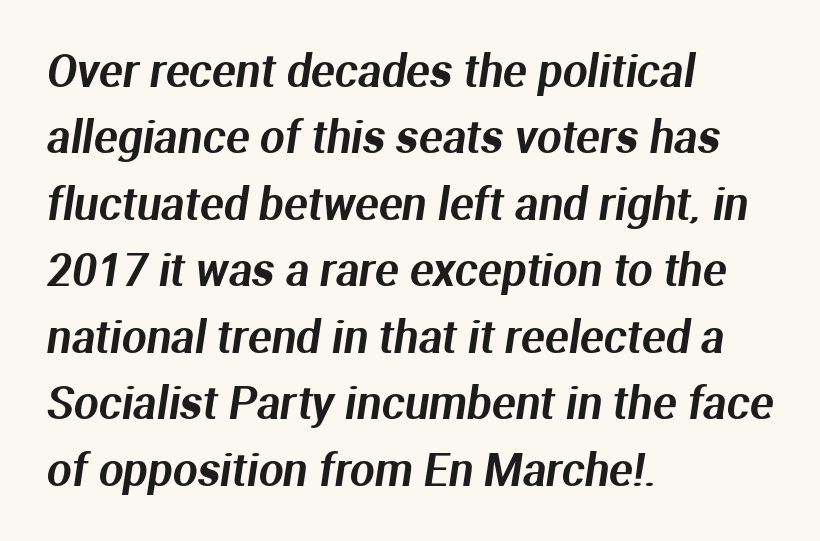
Q: Is the typeface a serif or a sans-serif typeface? A: Sans-serif.
Q: Is the text underlined? A: No.
Q: How is the paragraph aligned? A: Left-aligned.
Q: Is the spacing between letters normal or unusually wide? A: Normal.
Q: Is the spacing between lines tight, normal or loose? A: Normal.
Q: Width (condensed, normal, or wide)? A: Normal.
Q: Stroke contrast? A: Medium.
Q: x-height? A: Medium.
Q: Monospaced? A: No.
